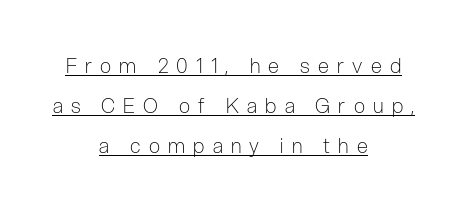
Q: Is the text bold? A: No.
Q: Is the text italic (slanted)? A: No, it is upright.
Q: Is the text underlined? A: Yes.
Q: How is the paragraph aligned? A: Centered.
Q: Is the spacing between letters normal or unusually wide? A: Unusually wide.
Q: Is the spacing between lines tight, normal or loose? A: Loose.
